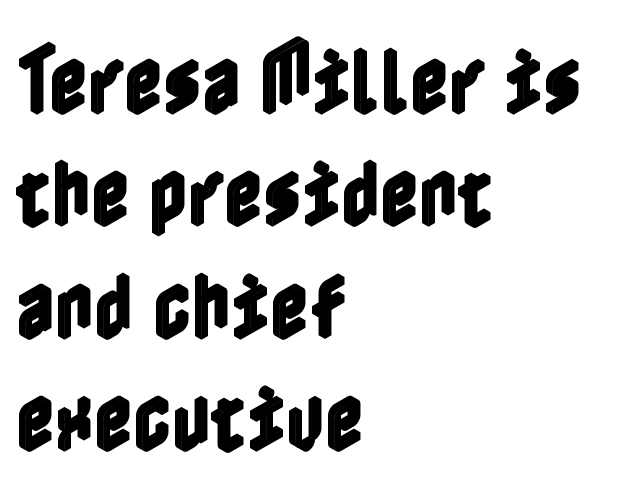
The image shows 75 px condensed type, upright; set left-aligned, normal line spacing (1.5x), normal letter spacing, not underlined; a medium x-height.
